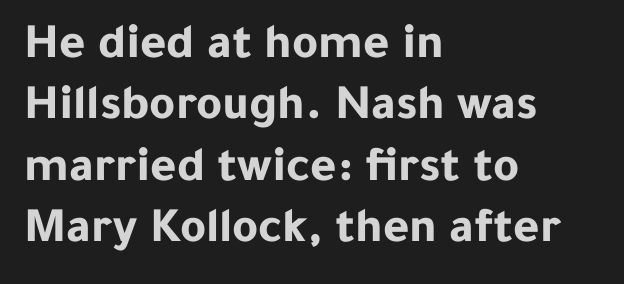
Q: Is the text bold? A: Yes.
Q: Is the text italic (slanted)? A: No, it is upright.
Q: Is the typeface a serif or a sans-serif typeface? A: Sans-serif.
Q: Is the text underlined? A: No.
Q: How is the paragraph aligned? A: Left-aligned.
Q: Is the spacing between letters normal or unusually wide? A: Normal.
Q: Width (condensed, normal, or wide)? A: Normal.
Q: Stroke contrast? A: Low.
Q: x-height? A: Medium.
Q: Monospaced? A: No.
